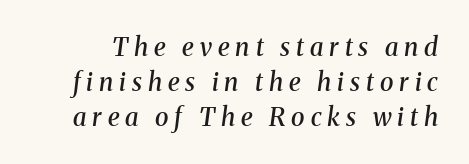
Q: Is the text bold? A: Semi-bold.
Q: Is the text italic (slanted)? A: Yes, it leans right by about 8 degrees.
Q: Is the text underlined? A: No.
Q: Is the spacing between letters normal or unusually wide? A: Unusually wide.
Q: Is the spacing between lines tight, normal or loose? A: Normal.
